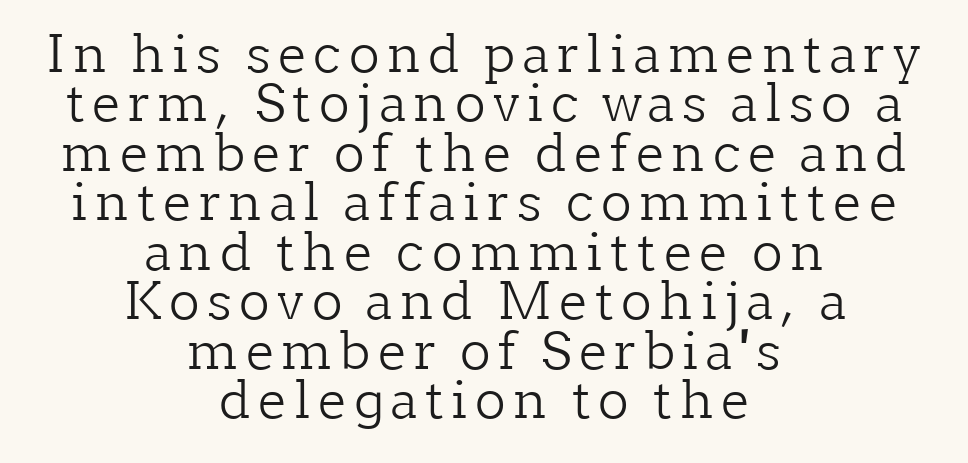
{"serif": "yes", "italic": "no", "bold": "no", "weight": "light", "width": "normal", "stroke_contrast": "low", "x_height": "medium", "monospaced": "no", "underline": "no", "align": "center", "line_spacing": "tight", "line_spacing_ratio": 0.97, "glyph_px": 51}
